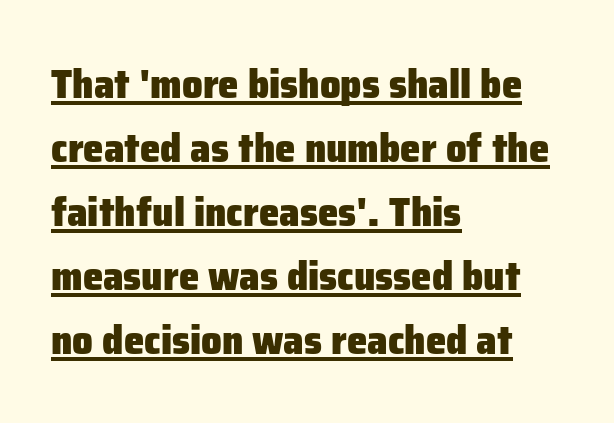
{"serif": "no", "italic": "no", "bold": "yes", "weight": "heavy", "width": "normal", "stroke_contrast": "low", "x_height": "medium", "monospaced": "no", "underline": "yes", "align": "left", "line_spacing": "normal", "line_spacing_ratio": 1.56, "letter_spacing": "normal", "letter_spacing_em": 0.0, "glyph_px": 41}
